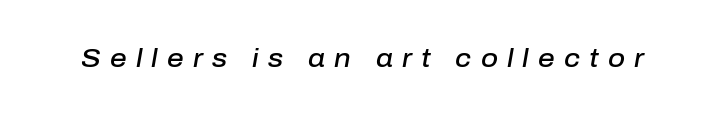
The foot of each line stays bare and open. There is plenty of visible air inserted between adjacent glyphs. I'd describe the lettering as semibold — firm but not a full bold. Designer's note — italics engaged.
